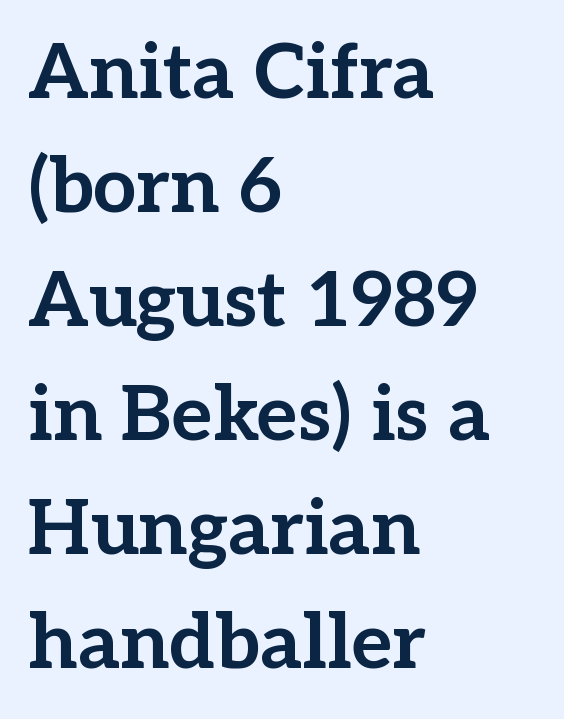
{"serif": "yes", "italic": "no", "bold": "yes", "weight": "bold", "width": "normal", "stroke_contrast": "low", "x_height": "medium", "monospaced": "no", "underline": "no", "align": "left", "line_spacing": "normal", "line_spacing_ratio": 1.48, "letter_spacing": "normal", "letter_spacing_em": 0.0, "glyph_px": 77}
